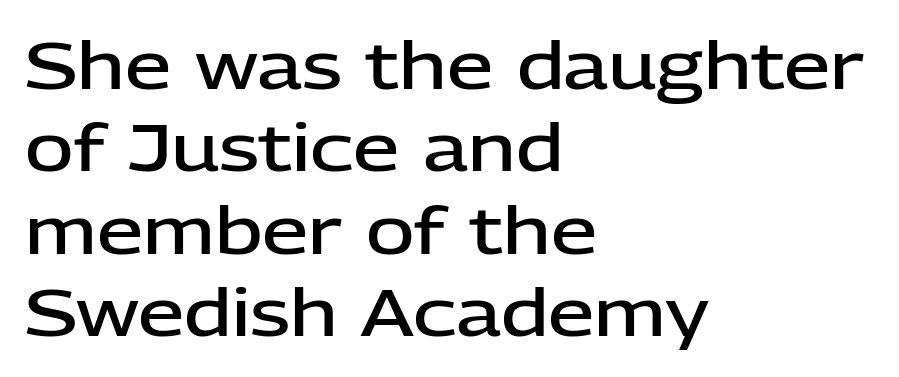
The glyphs in this specimen are sans serif. These lines keep a tight, regular rhythm from letter to letter. The passage shown is not underscored anywhere. The rows are spaced the way most documents space them.
